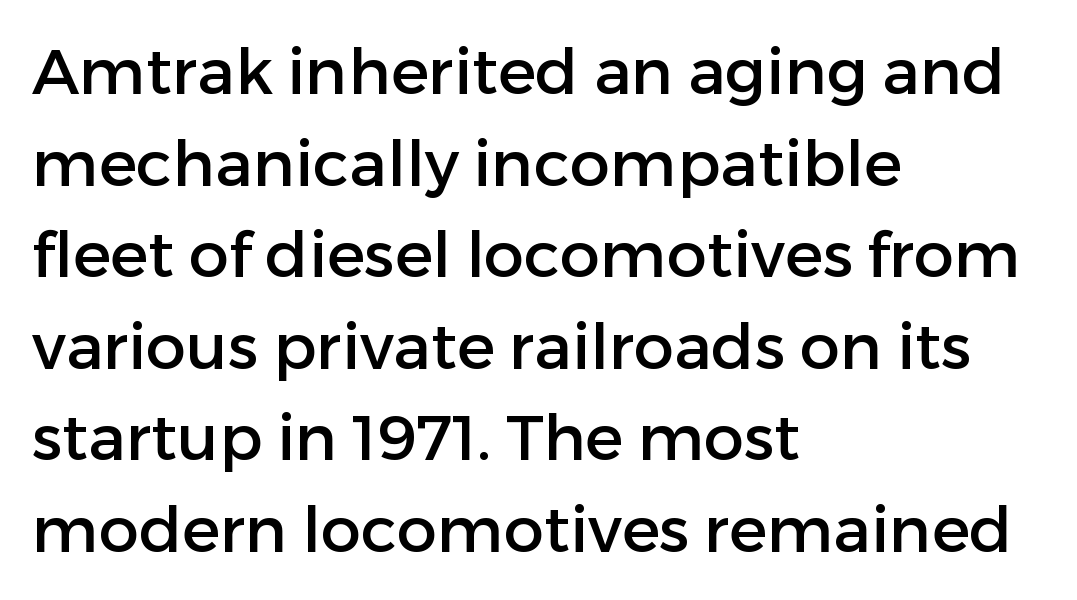
The font's upright variant was chosen for this text. Observe the absence of serifs on each vertical stroke in this sample. The face used here is proportionally spaced, like ordinary book or web type. The strip under each line holds only bare page.
